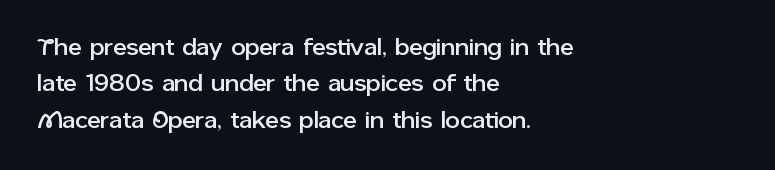
Style check: upright. Honestly, the letter spacing is just normal — you wouldn't notice it. Short and long lines alike share a common starting point at left. Any mark beneath the type? The region is blank. Interline gaps are of average width in this sample.
